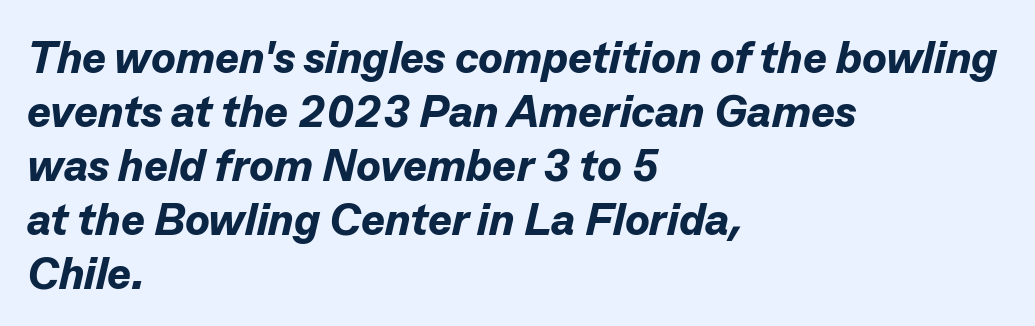
{"italic": "yes", "lean": "right", "slant_degrees": 13, "bold": "yes", "weight": "bold", "width": "normal", "stroke_contrast": "low", "x_height": "medium", "monospaced": "no", "underline": "no", "align": "left", "line_spacing_ratio": 1.2, "letter_spacing": "normal", "letter_spacing_em": 0.0, "glyph_px": 45}
